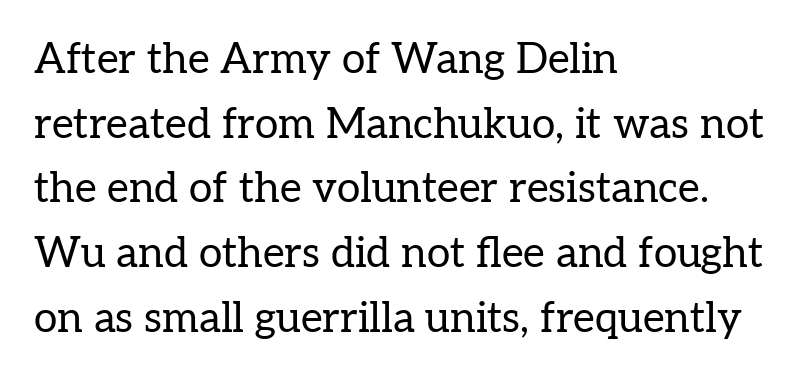
{"serif": "yes", "italic": "no", "bold": "no", "weight": "regular", "width": "normal", "stroke_contrast": "low", "x_height": "medium", "monospaced": "no", "underline": "no", "align": "left", "line_spacing": "normal", "line_spacing_ratio": 1.54, "letter_spacing": "normal", "letter_spacing_em": 0.0, "glyph_px": 42}
